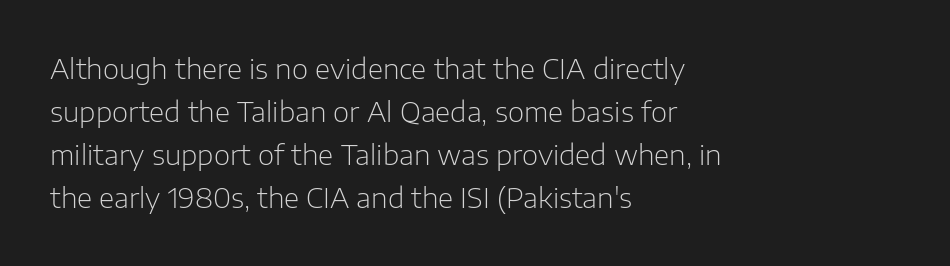
{"serif": "no", "italic": "no", "bold": "no", "weight": "light", "width": "normal", "stroke_contrast": "low", "x_height": "medium", "monospaced": "no", "underline": "no", "align": "left", "line_spacing": "normal", "line_spacing_ratio": 1.54, "letter_spacing": "normal", "letter_spacing_em": 0.0, "glyph_px": 28}
